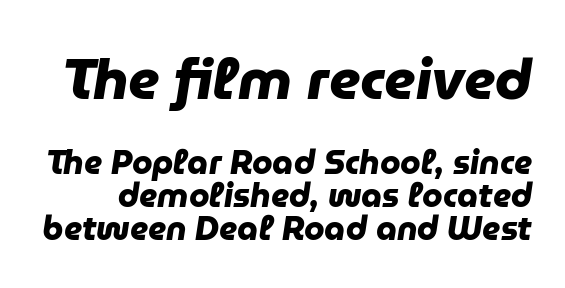
Q: Is the text bold? A: Yes.
Q: Is the typeface a serif or a sans-serif typeface? A: Sans-serif.
Q: Is the text underlined? A: No.
Q: Is the spacing between letters normal or unusually wide? A: Normal.
Q: Is the spacing between lines tight, normal or loose? A: Tight.
Q: Which block of text is set in a larger size, the first (top) or the second (bottom)? A: The first (top) one.
Q: Width (condensed, normal, or wide)? A: Normal.
Q: Stroke contrast? A: Low.
Q: x-height? A: Medium.
Q: Monospaced? A: No.
